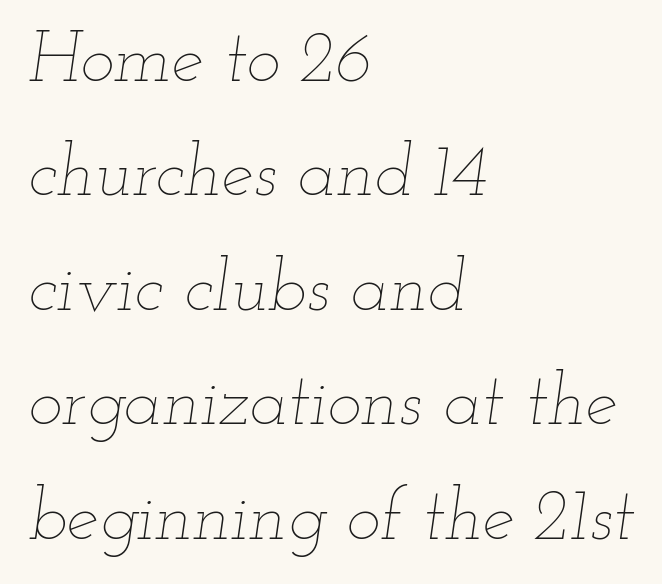
Q: Is the text bold? A: No.
Q: Is the text italic (slanted)? A: Yes, it leans right by about 12 degrees.
Q: Is the text underlined? A: No.
Q: How is the paragraph aligned? A: Left-aligned.
Q: Is the spacing between letters normal or unusually wide? A: Normal.
Q: Is the spacing between lines tight, normal or loose? A: Normal.
Q: Width (condensed, normal, or wide)? A: Wide.
Q: Stroke contrast? A: Low.
Q: x-height? A: Small.
Q: Monospaced? A: No.
